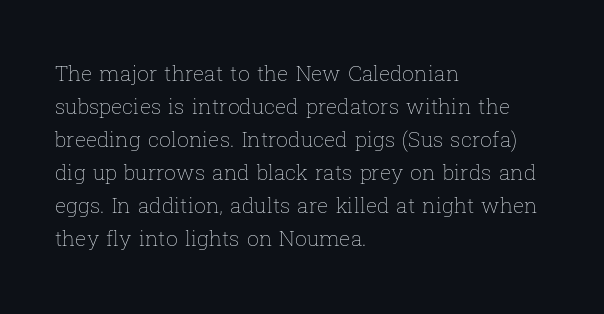
No italicization has been applied; the sample stays upright. This rendering features lettering with no underline. Summary of weight: not heavy and not bold. The typesetter chose a ragged-right arrangement here. The vertical gap from one line to the next is medium.
